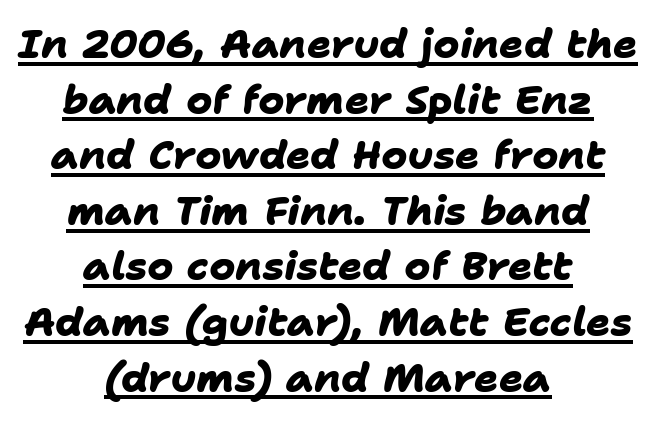
{"serif": "no", "bold": "yes", "weight": "heavy", "width": "normal", "stroke_contrast": "low", "x_height": "medium", "monospaced": "no", "underline": "yes", "align": "center", "line_spacing": "normal", "line_spacing_ratio": 1.39, "letter_spacing": "normal", "letter_spacing_em": 0.0, "glyph_px": 40}
